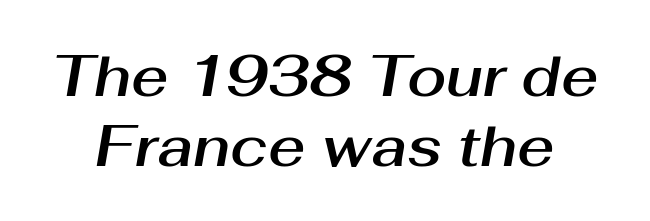
This sample uses plain, unmodified letter spacing. The passage shown is typed in a proportional face where columns would drift. The specimen reads as italic at a glance. A clean baseline with only descenders dipping below it.
